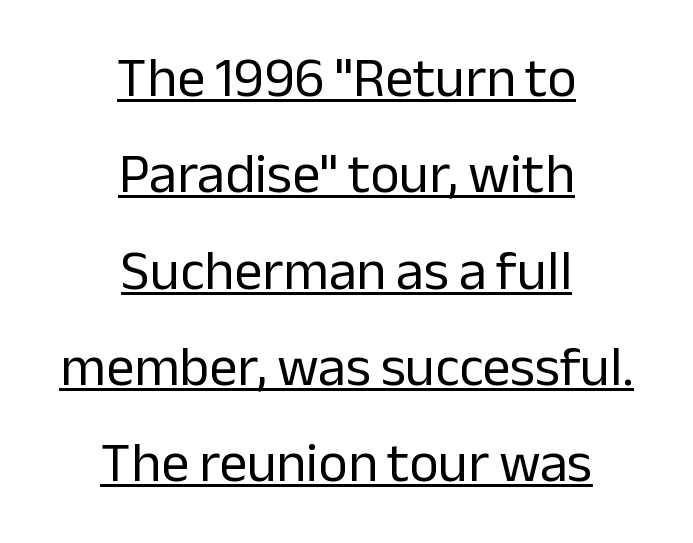
The image shows 56 px regular-weight sans-serif type, upright; set centered, line spacing 1.72x, normal letter spacing, underlined; low stroke contrast and a medium x-height.
